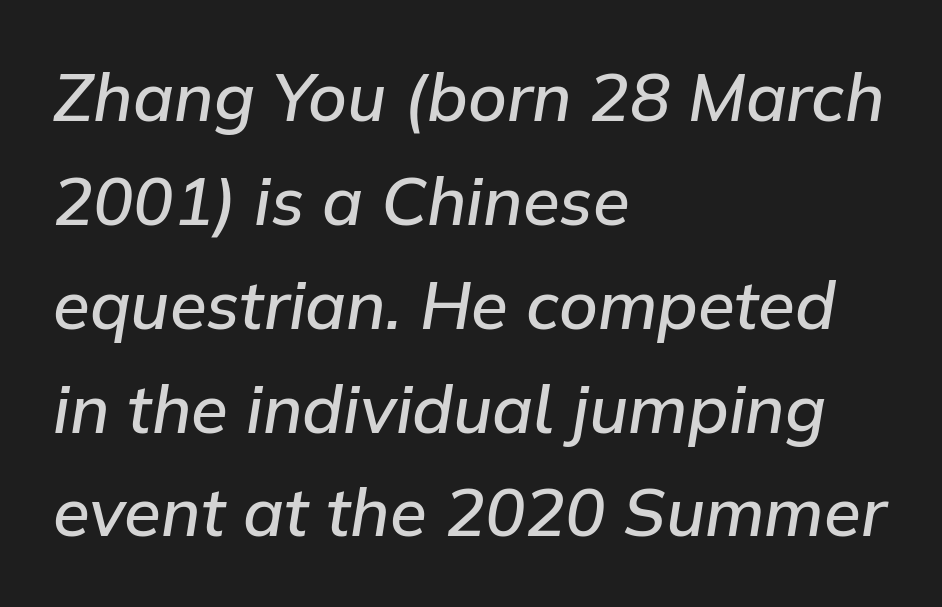
{"italic": "yes", "lean": "right", "slant_degrees": 9, "bold": "semi", "weight": "semibold", "width": "normal", "stroke_contrast": "low", "x_height": "medium", "monospaced": "no", "underline": "no", "align": "left", "line_spacing": "normal", "line_spacing_ratio": 1.55, "letter_spacing": "normal", "letter_spacing_em": 0.0, "glyph_px": 67}
